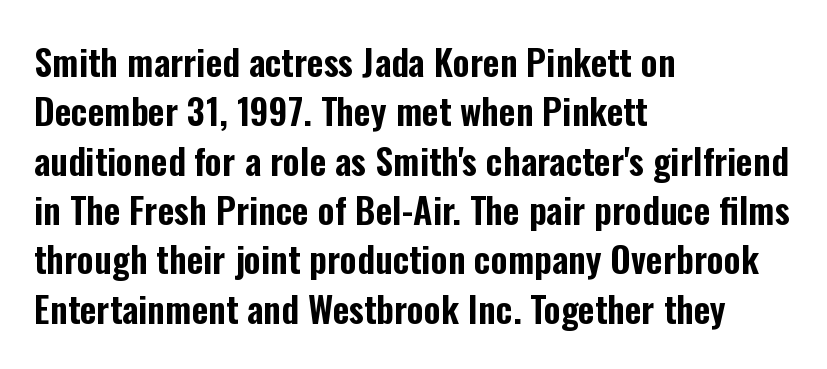
Letter spacing: default. Interline gaps are of average width in this sample. Unlike italic type, these characters show no tilt at all. Varying glyph widths throughout — classic text-font behaviour. The string is rendered with underlining switched off.
